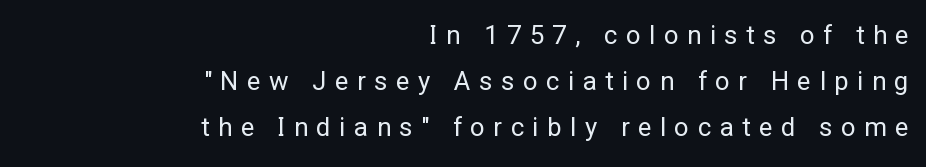
Q: Is the text bold? A: No.
Q: Is the text italic (slanted)? A: No, it is upright.
Q: Is the text underlined? A: No.
Q: How is the paragraph aligned? A: Right-aligned.
Q: Is the spacing between letters normal or unusually wide? A: Unusually wide.
